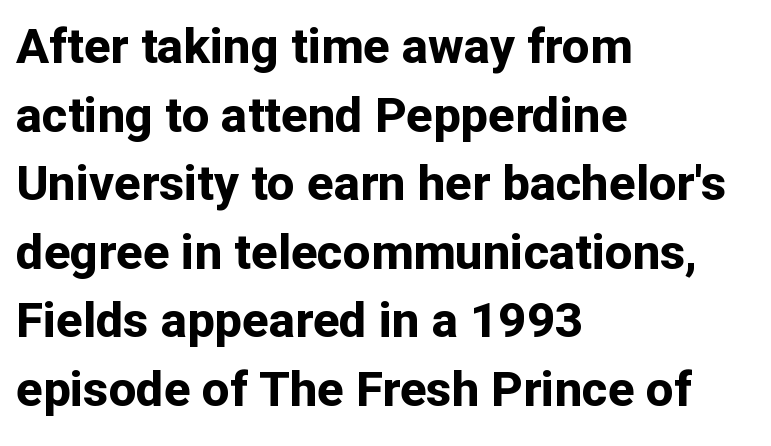
{"serif": "no", "italic": "no", "bold": "yes", "weight": "bold", "width": "normal", "stroke_contrast": "low", "x_height": "medium", "monospaced": "no", "underline": "no", "align": "left", "line_spacing": "normal", "line_spacing_ratio": 1.4, "letter_spacing": "normal", "letter_spacing_em": 0.0, "glyph_px": 49}
